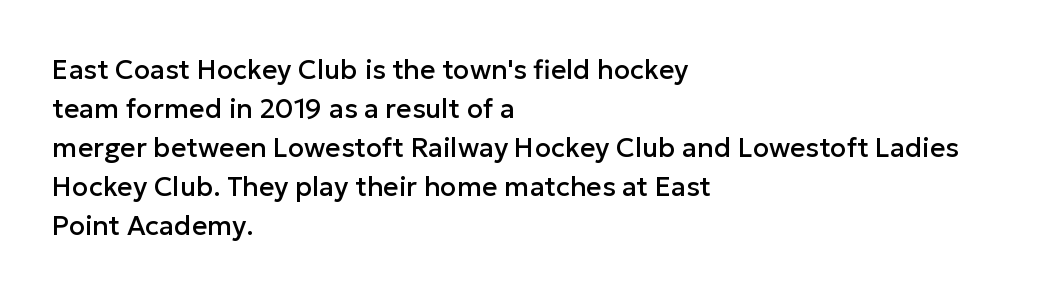
{"italic": "no", "underline": "no", "align": "left", "line_spacing": "normal", "line_spacing_ratio": 1.44, "letter_spacing": "normal", "letter_spacing_em": 0.0, "glyph_px": 27}
